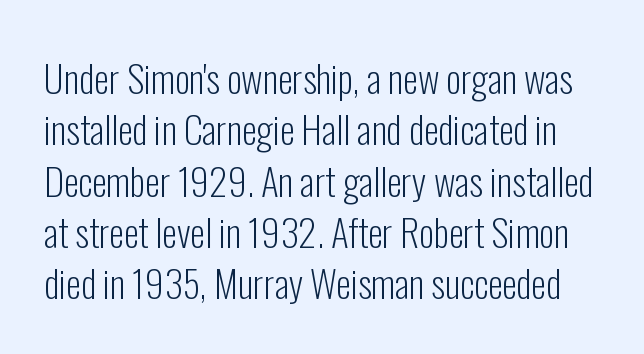
Q: Is the text bold? A: No.
Q: Is the text italic (slanted)? A: No, it is upright.
Q: Is the typeface a serif or a sans-serif typeface? A: Sans-serif.
Q: Is the text underlined? A: No.
Q: Is the spacing between letters normal or unusually wide? A: Normal.
Q: Is the spacing between lines tight, normal or loose? A: Normal.
Q: Width (condensed, normal, or wide)? A: Condensed.
Q: Stroke contrast? A: Low.
Q: x-height? A: Medium.
Q: Monospaced? A: No.
